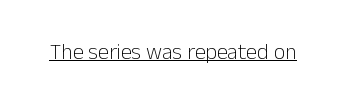
Does a line run under the words? Yes, clearly. Each word holds together tightly as a unit, with standard inter-letter gaps. When letters stand straight like this, we call the style roman or upright. Compared with a typical body face, this is equally light or lighter still.
